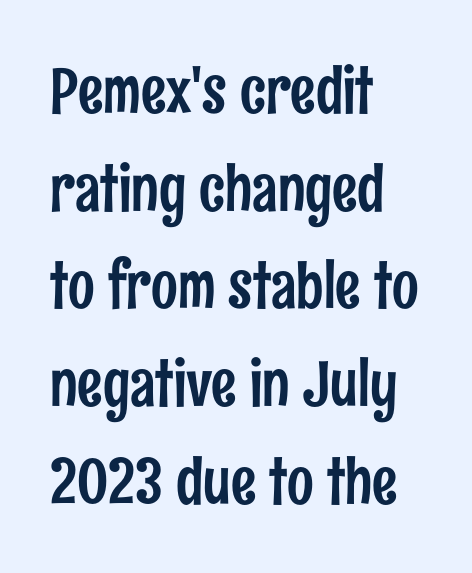
The image shows 63 px condensed sans-serif type, upright; set left-aligned, normal line spacing (1.55x), normal letter spacing, not underlined; low stroke contrast and a medium x-height.
